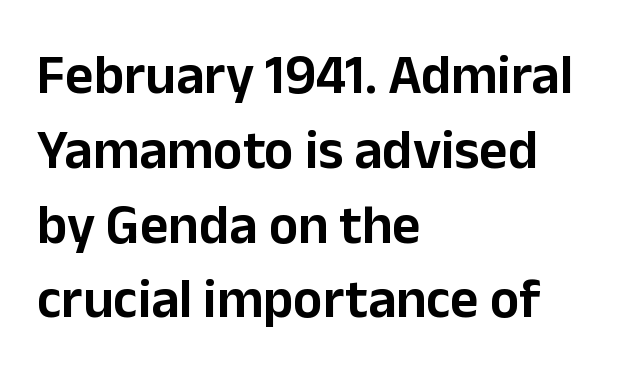
This block has exactly the height ordinary leading produces. Note: no serifs on the glyphs. All the whitespace from short lines collects on the right. Compared with typical body copy, the letter spacing here is the same. Is there any slant? The stems are plumb. Is this a fixed-width face? No — the glyphs have proportional, varying widths.
